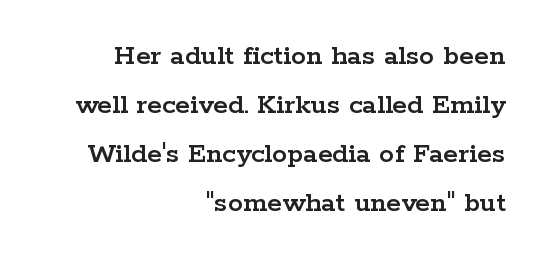
The image shows 30 px wide serif type, upright; set right-aligned, normal line spacing (1.63x), normal letter spacing, not underlined; low stroke contrast and a medium x-height.
